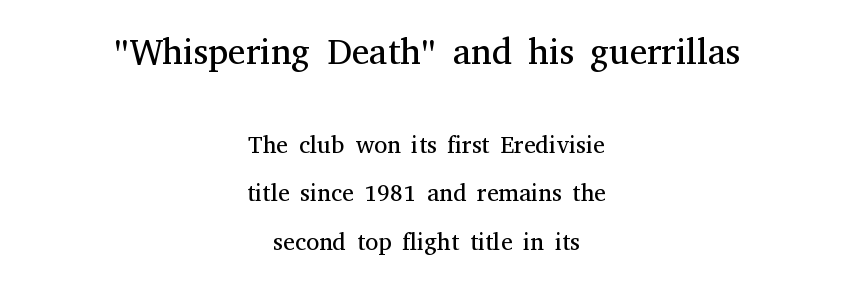
Q: Is the text bold? A: No.
Q: Is the text italic (slanted)? A: No, it is upright.
Q: Is the typeface a serif or a sans-serif typeface? A: Serif.
Q: Is the text underlined? A: No.
Q: How is the paragraph aligned? A: Centered.
Q: Is the spacing between letters normal or unusually wide? A: Normal.
Q: Is the spacing between lines tight, normal or loose? A: Loose.
Q: Which block of text is set in a larger size, the first (top) or the second (bottom)? A: The first (top) one.
Q: Width (condensed, normal, or wide)? A: Normal.
Q: Stroke contrast? A: Medium.
Q: x-height? A: Medium.
Q: Monospaced? A: No.
